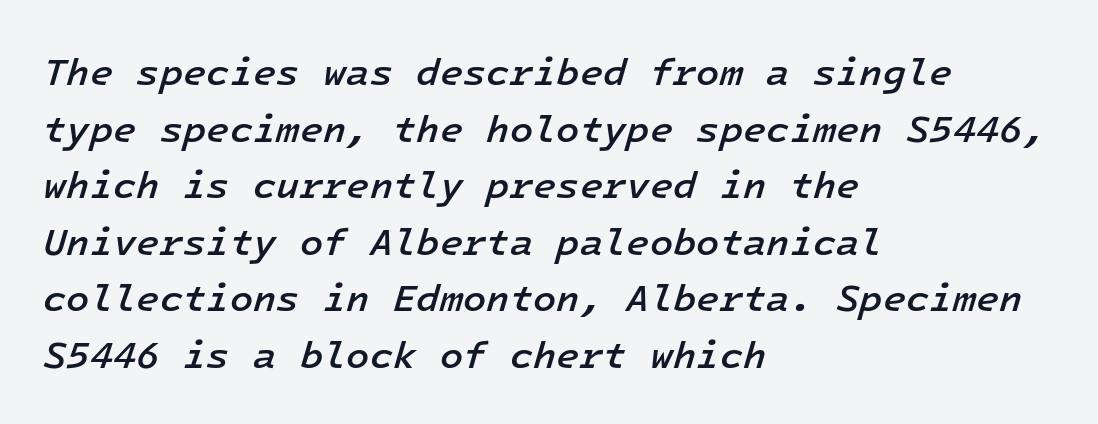
{"italic": "yes", "lean": "right", "slant_degrees": 16, "bold": "semi", "weight": "semibold", "width": "normal", "stroke_contrast": "low", "x_height": "medium", "monospaced": "yes", "underline": "no", "align": "left", "line_spacing": "normal", "line_spacing_ratio": 1.49, "letter_spacing": "normal", "letter_spacing_em": 0.0, "glyph_px": 38}
